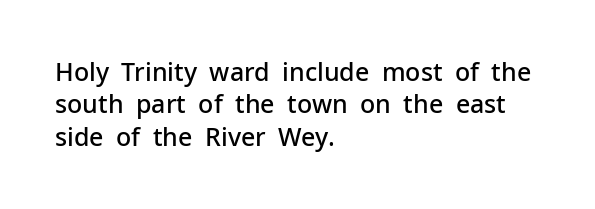
The image shows 25 px text type, upright; set left-aligned, normal line spacing (1.3x), normal letter spacing, not underlined.
